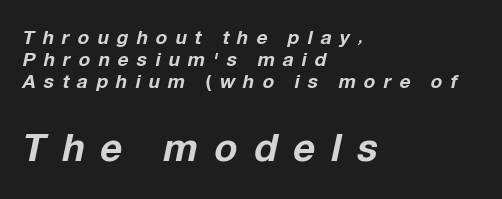
The glyphs have the mass of a bold cut. A classic flush-left, rag-right setting is used for this passage. The designer gave the closing block more size than the opening block. An italicized treatment has been applied to the whole sample. The gaps between neighbouring characters are conspicuously large.
